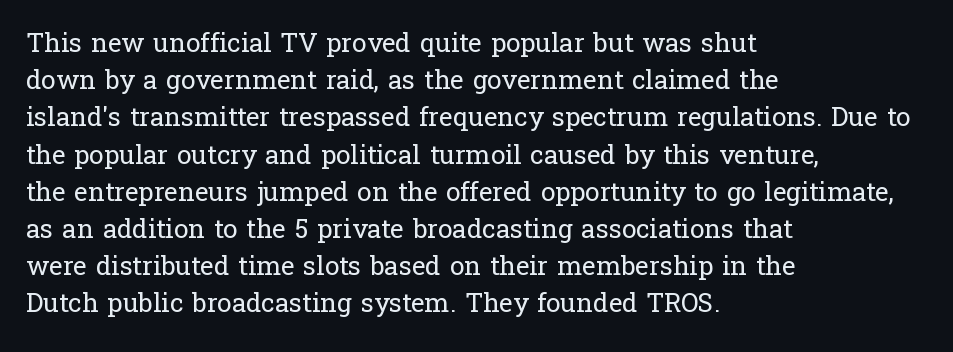
Q: Is the text bold? A: No.
Q: Is the text italic (slanted)? A: No, it is upright.
Q: Is the text underlined? A: No.
Q: How is the paragraph aligned? A: Left-aligned.
Q: Is the spacing between letters normal or unusually wide? A: Normal.
Q: Is the spacing between lines tight, normal or loose? A: Normal.
